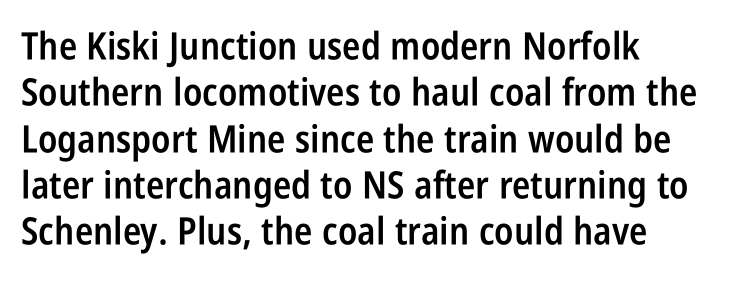
The image shows 38 px semibold, condensed sans-serif type, upright; set left-aligned, line spacing 1.22x, normal letter spacing, not underlined; low stroke contrast and a large x-height.
